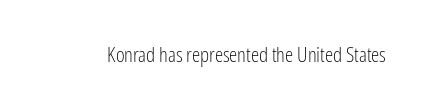
The image shows 21 px text type, upright; set normal letter spacing, not underlined.
